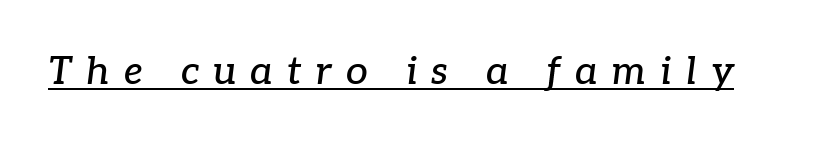
The image shows 39 px serif type, italic (leaning right); set unusually wide letter spacing (+0.36 em), underlined; low stroke contrast and a medium x-height.
